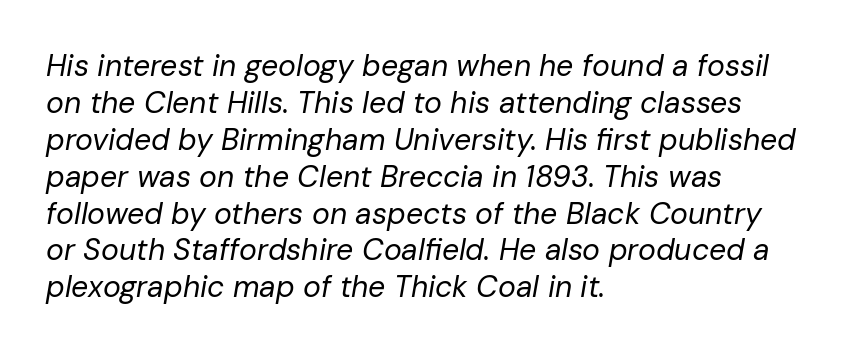
The image shows 30 px regular-weight type, italic (leaning right); set left-aligned, line spacing 1.23x, normal letter spacing, not underlined; low stroke contrast and a medium x-height.
